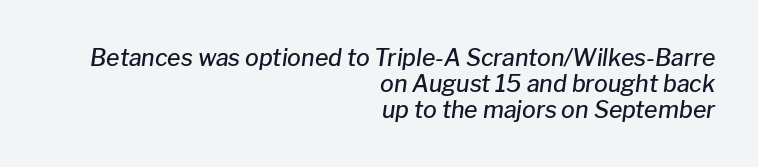
Q: Is the text bold? A: Semi-bold.
Q: Is the text italic (slanted)? A: Yes, it leans right by about 8 degrees.
Q: Is the text underlined? A: No.
Q: How is the paragraph aligned? A: Right-aligned.
Q: Is the spacing between letters normal or unusually wide? A: Normal.
Q: Is the spacing between lines tight, normal or loose? A: Tight.
